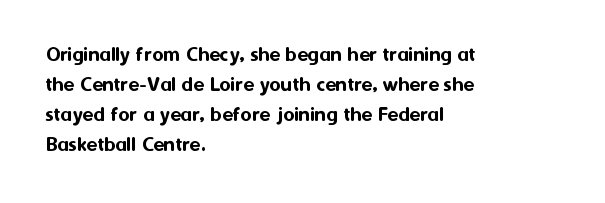
The image shows 22 px text type, upright; set left-aligned, normal line spacing (1.36x), normal letter spacing, not underlined.
